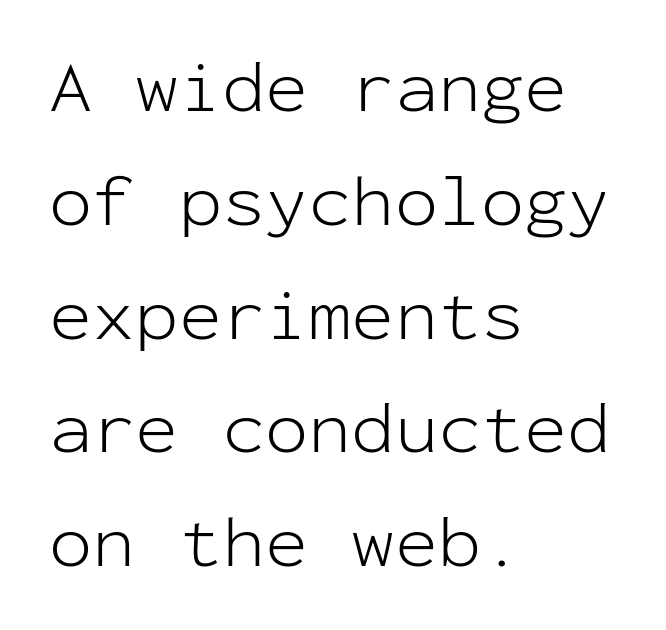
Q: Is the text bold? A: No.
Q: Is the text italic (slanted)? A: No, it is upright.
Q: Is the typeface a serif or a sans-serif typeface? A: Sans-serif.
Q: Is the text underlined? A: No.
Q: How is the paragraph aligned? A: Left-aligned.
Q: Is the spacing between letters normal or unusually wide? A: Normal.
Q: Is the spacing between lines tight, normal or loose? A: Normal.
Q: Width (condensed, normal, or wide)? A: Normal.
Q: Stroke contrast? A: Low.
Q: x-height? A: Medium.
Q: Monospaced? A: Yes.
